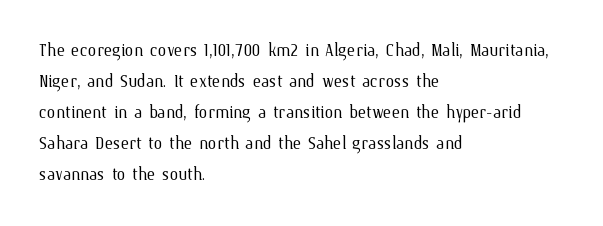
The words here are not underlined. Default kerning and tracking; the words read as compact shapes. The paragraph shown leans on its left margin. Posture: straight, roman, zero tilt. Vertical stems look standard width or narrower in stroke. Vertical spacing — default.
